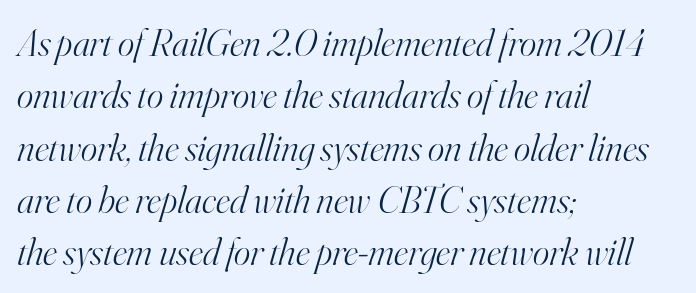
The image shows 39 px light serif type, italic (leaning right); set left-aligned, normal line spacing (1.34x), normal letter spacing, not underlined; high stroke contrast and a small x-height.
